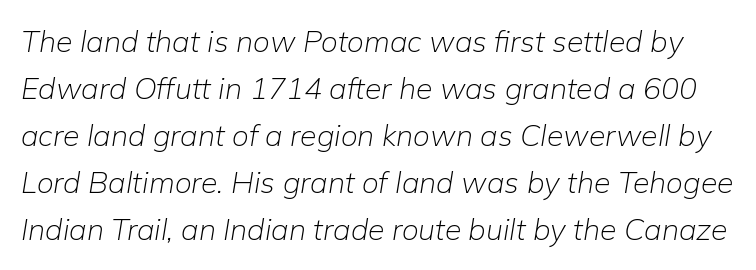
The image shows 30 px light type, italic (leaning right); set normal line spacing (1.57x), normal letter spacing, not underlined; low stroke contrast and a medium x-height.
